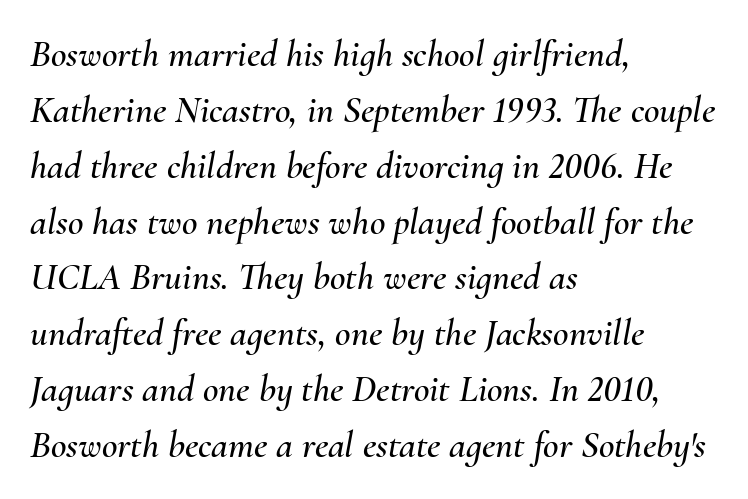
Q: Is the text italic (slanted)? A: Yes, it leans right by about 10 degrees.
Q: Is the text underlined? A: No.
Q: How is the paragraph aligned? A: Left-aligned.
Q: Is the spacing between letters normal or unusually wide? A: Normal.
Q: Is the spacing between lines tight, normal or loose? A: Normal.
Q: Width (condensed, normal, or wide)? A: Normal.
Q: Stroke contrast? A: Medium.
Q: x-height? A: Small.
Q: Monospaced? A: No.
